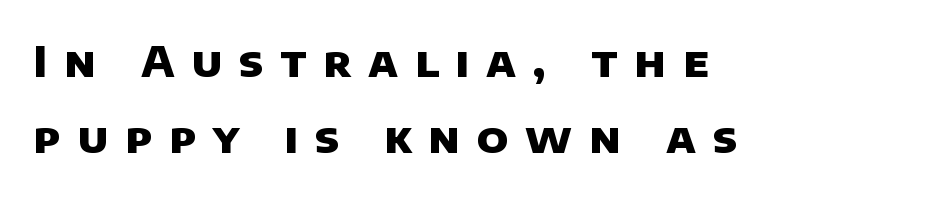
Reading down the block, your eye returns to a fixed left position each line. On the weight axis this lands at bold, roughly 700. This sample uses expanded letter spacing, leaving extra air between glyphs. Clear beneath every line of the passage. Looks like regular typesetting: each glyph gets only the width it needs.
